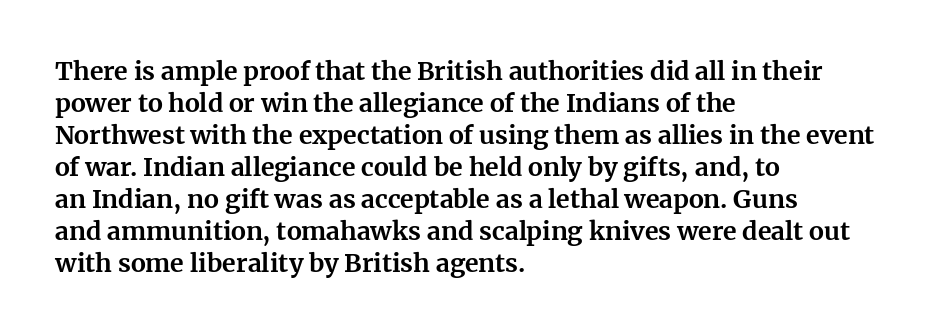
{"italic": "no", "bold": "yes", "underline": "no", "align": "left", "line_spacing": "normal", "line_spacing_ratio": 1.28, "letter_spacing": "normal", "letter_spacing_em": 0.0, "glyph_px": 25}
